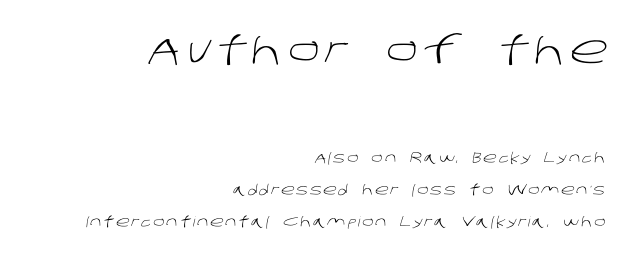
The image shows 39 px light sans-serif type; set right-aligned, loose line spacing (2.28x), not underlined; the first (top) block is 2.79x larger; low stroke contrast and a large x-height.
